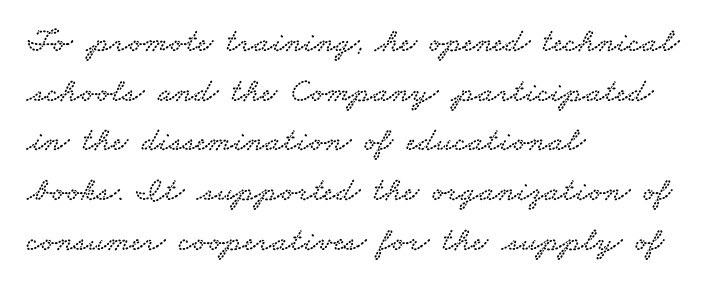
The image shows 34 px wide serif type; set left-aligned, normal line spacing (1.46x), normal letter spacing, not underlined; low stroke contrast and a small x-height.
